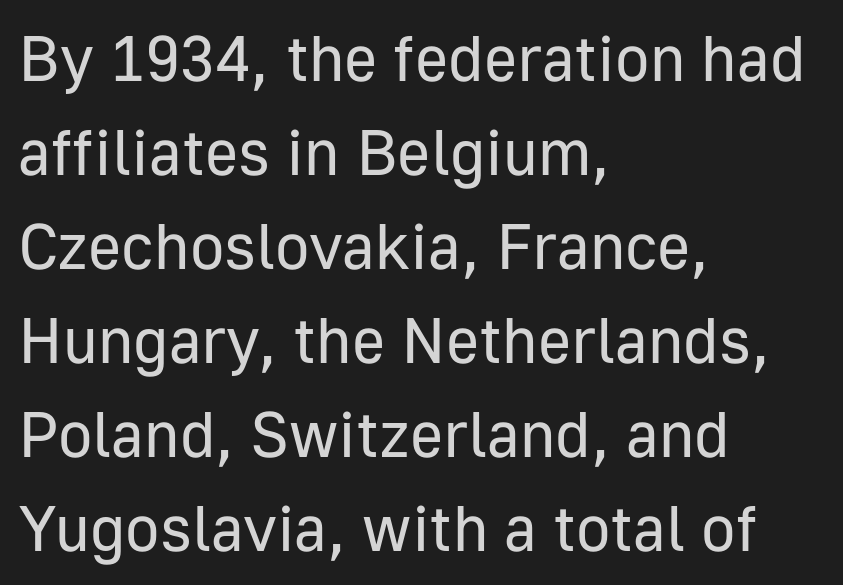
Honestly, the row spacing looks completely unremarkable. The passage shown is typeset with a sans-serif family. Ordinary non-slanted type is in use. The lines in this sample share a left origin and differ only in where they stop. Caption: face not bold, strokes unweighted. Rule under the text: the space is simply empty.
